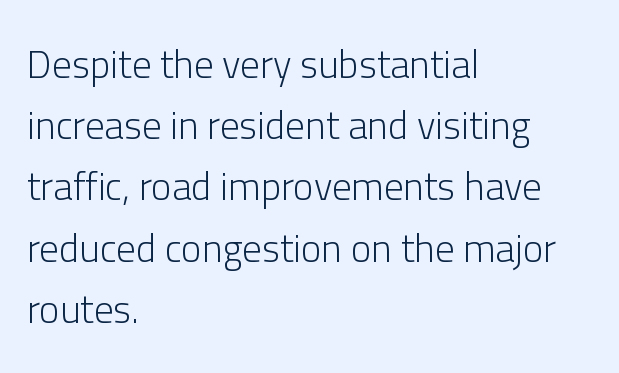
{"serif": "no", "italic": "no", "bold": "no", "weight": "light", "width": "normal", "stroke_contrast": "low", "x_height": "medium", "monospaced": "no", "underline": "no", "align": "left", "line_spacing": "normal", "line_spacing_ratio": 1.57, "letter_spacing": "normal", "letter_spacing_em": 0.0, "glyph_px": 39}
